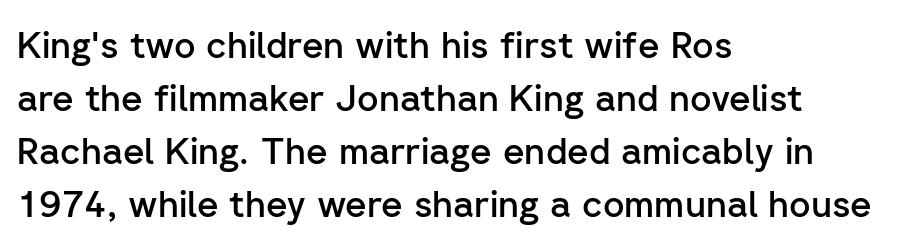
Q: Is the text bold? A: Semi-bold.
Q: Is the text italic (slanted)? A: No, it is upright.
Q: Is the typeface a serif or a sans-serif typeface? A: Sans-serif.
Q: Is the text underlined? A: No.
Q: How is the paragraph aligned? A: Left-aligned.
Q: Is the spacing between letters normal or unusually wide? A: Normal.
Q: Is the spacing between lines tight, normal or loose? A: Normal.
Q: Width (condensed, normal, or wide)? A: Normal.
Q: Stroke contrast? A: Low.
Q: x-height? A: Medium.
Q: Monospaced? A: No.
